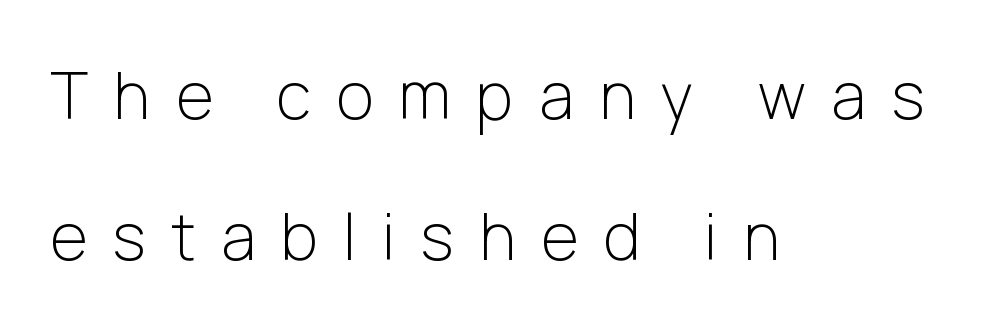
{"serif": "no", "italic": "no", "bold": "no", "weight": "light", "width": "normal", "stroke_contrast": "low", "x_height": "medium", "monospaced": "no", "underline": "no", "align": "left", "line_spacing": "loose", "line_spacing_ratio": 2.2, "letter_spacing": "wide", "letter_spacing_em": 0.4, "glyph_px": 64}
